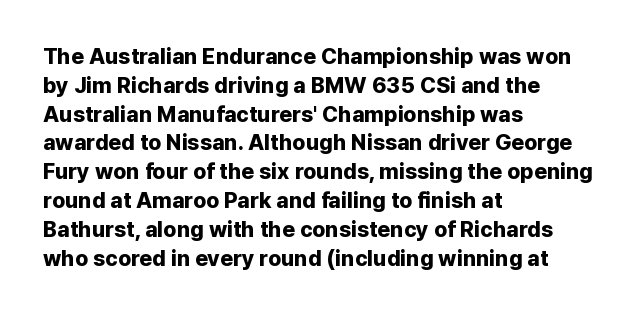
The image shows 22 px bold type, upright; set left-aligned, normal line spacing (1.31x), normal letter spacing, not underlined.
